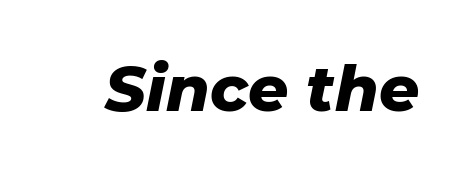
The image shows 63 px heavy type, italic (leaning right); set normal letter spacing, not underlined; low stroke contrast and a medium x-height.
